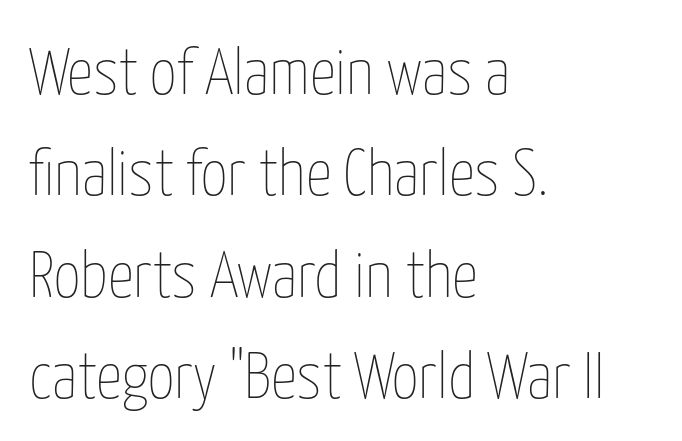
The image shows 65 px thin, condensed type, upright; set left-aligned, normal line spacing (1.56x), normal letter spacing, not underlined; low stroke contrast and a medium x-height.
